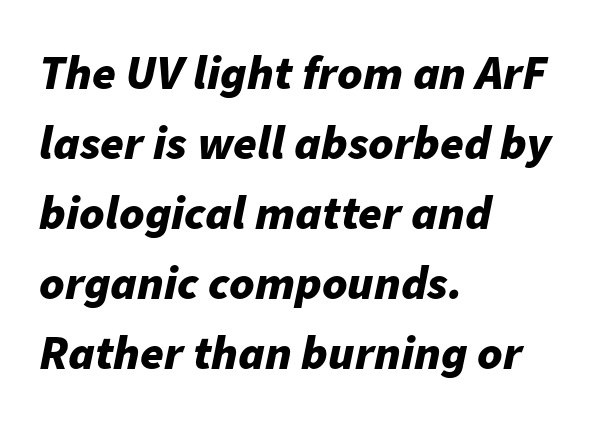
The face used here has the dense, thick strokes of a bold. Characters follow at the spacing the type designer built in. Each letter keeps its own natural width here, so spacing adapts to shape. Honestly, the row spacing looks completely unremarkable. Posture: slanted. Casual observation: everything's shoved over to the left.
